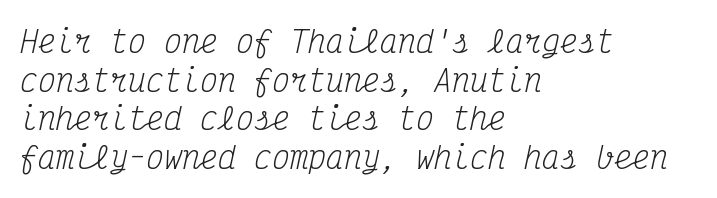
The lettering tilts uniformly, giving the passage an italic look. The font family rendered here belongs to the serif group. Monospaced: the letters line up in strict vertical columns. No word sits above an underline.
